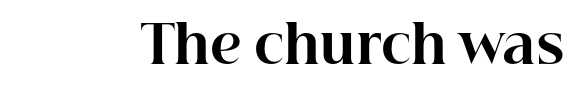
The image shows 52 px bold serif type, upright; set normal letter spacing, not underlined; high stroke contrast and a medium x-height.
